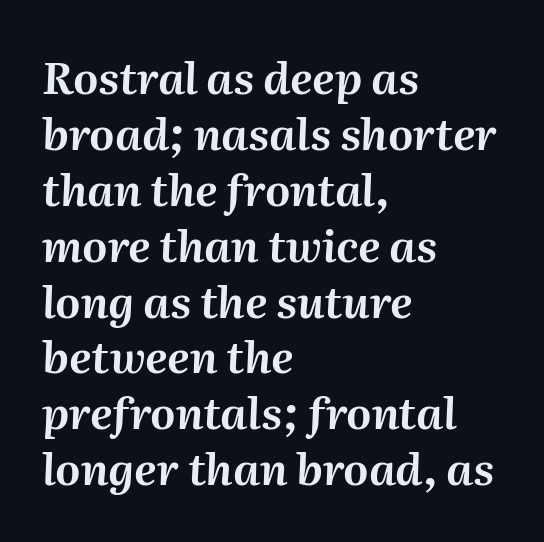
The image shows 44 px text type, italic (leaning right); set left-aligned, normal line spacing (1.27x), normal letter spacing, not underlined; medium stroke contrast and a medium x-height.
